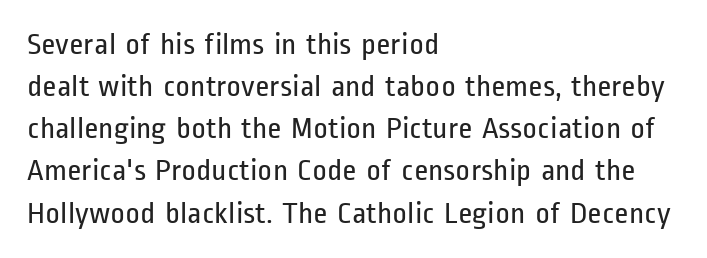
Q: Is the text bold? A: No.
Q: Is the text italic (slanted)? A: No, it is upright.
Q: Is the typeface a serif or a sans-serif typeface? A: Sans-serif.
Q: Is the text underlined? A: No.
Q: How is the paragraph aligned? A: Left-aligned.
Q: Is the spacing between letters normal or unusually wide? A: Normal.
Q: Is the spacing between lines tight, normal or loose? A: Normal.
Q: Width (condensed, normal, or wide)? A: Condensed.
Q: Stroke contrast? A: Low.
Q: x-height? A: Medium.
Q: Monospaced? A: No.
